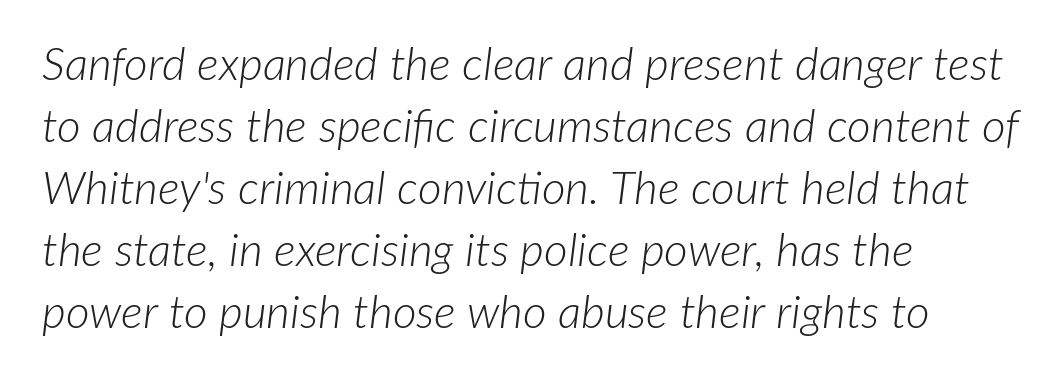
Caption: standard tracking, unaltered. The rendering uses natural spacing where letterforms have individual widths. Quick note: underline off. One glance says typical: line gaps are just what's usual.
